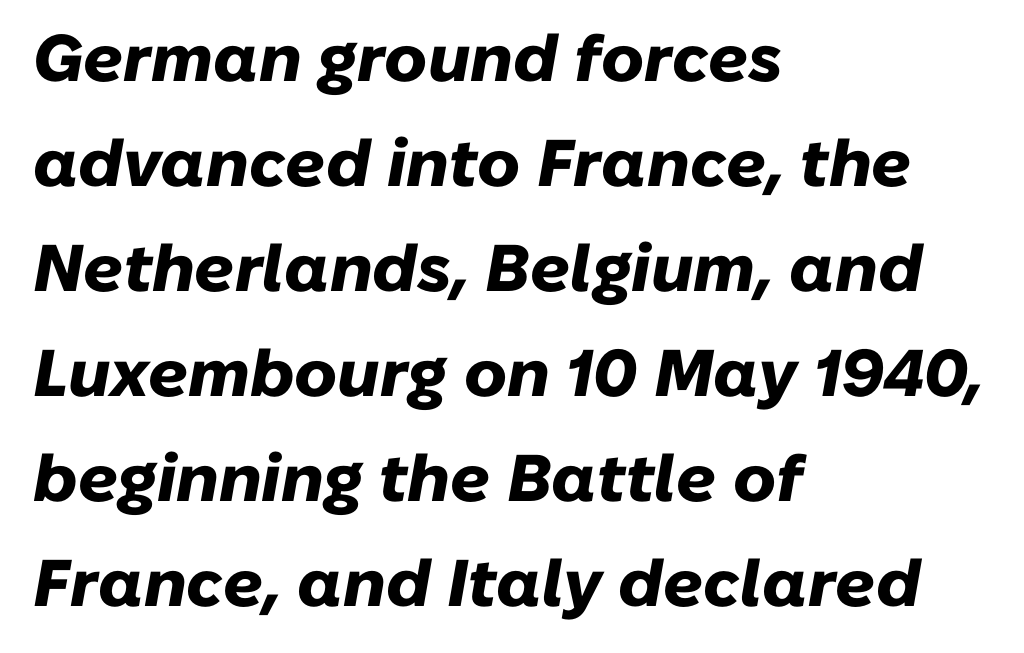
Q: Is the text bold? A: Yes.
Q: Is the text italic (slanted)? A: Yes, it leans right by about 10 degrees.
Q: Is the text underlined? A: No.
Q: How is the paragraph aligned? A: Left-aligned.
Q: Is the spacing between letters normal or unusually wide? A: Normal.
Q: Is the spacing between lines tight, normal or loose? A: Normal.
Q: Width (condensed, normal, or wide)? A: Normal.
Q: Stroke contrast? A: Low.
Q: x-height? A: Medium.
Q: Monospaced? A: No.
